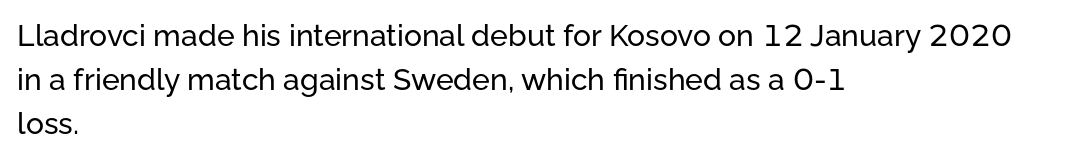
The letterforms sit shoulder to shoulder at normal distance. Is there any slant? The stems are plumb. Each row of text sits above clean, open space. Does the copy run flush right? No — it runs flush left. Regarding leading, the lines here are spaced in the standard way.
